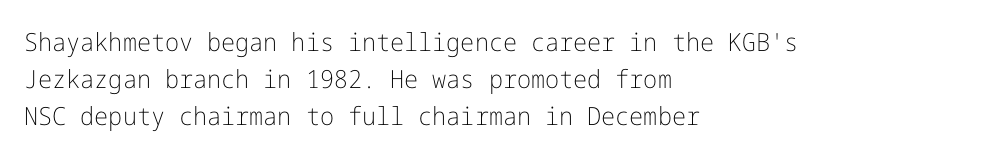
{"italic": "no", "bold": "no", "underline": "no", "align": "left", "line_spacing": "normal", "line_spacing_ratio": 1.48, "letter_spacing": "normal", "letter_spacing_em": 0.0, "glyph_px": 25}
